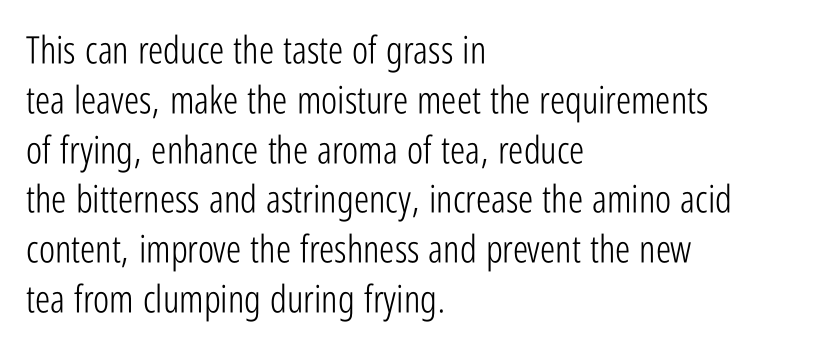
Q: Is the text bold? A: No.
Q: Is the text italic (slanted)? A: No, it is upright.
Q: Is the typeface a serif or a sans-serif typeface? A: Sans-serif.
Q: Is the text underlined? A: No.
Q: How is the paragraph aligned? A: Left-aligned.
Q: Is the spacing between letters normal or unusually wide? A: Normal.
Q: Is the spacing between lines tight, normal or loose? A: Normal.
Q: Width (condensed, normal, or wide)? A: Condensed.
Q: Stroke contrast? A: Low.
Q: x-height? A: Medium.
Q: Monospaced? A: No.
